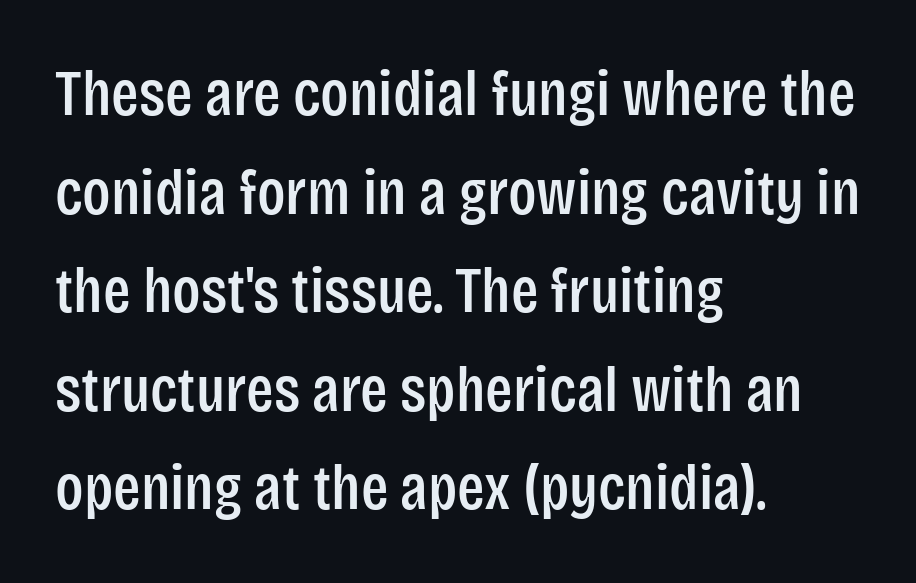
Q: Is the text italic (slanted)? A: No, it is upright.
Q: Is the typeface a serif or a sans-serif typeface? A: Sans-serif.
Q: Is the text underlined? A: No.
Q: How is the paragraph aligned? A: Left-aligned.
Q: Is the spacing between letters normal or unusually wide? A: Normal.
Q: Is the spacing between lines tight, normal or loose? A: Normal.
Q: Width (condensed, normal, or wide)? A: Condensed.
Q: Stroke contrast? A: Low.
Q: x-height? A: Large.
Q: Monospaced? A: No.
